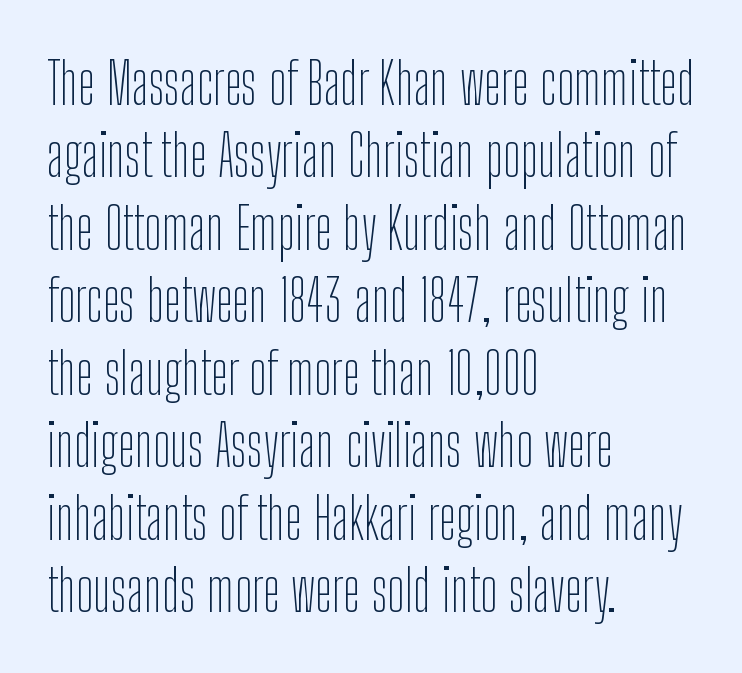
{"serif": "no", "italic": "no", "bold": "no", "weight": "thin", "width": "condensed", "stroke_contrast": "low", "x_height": "medium", "monospaced": "no", "underline": "no", "align": "left", "line_spacing": "normal", "line_spacing_ratio": 1.25, "letter_spacing": "normal", "letter_spacing_em": 0.0, "glyph_px": 58}
